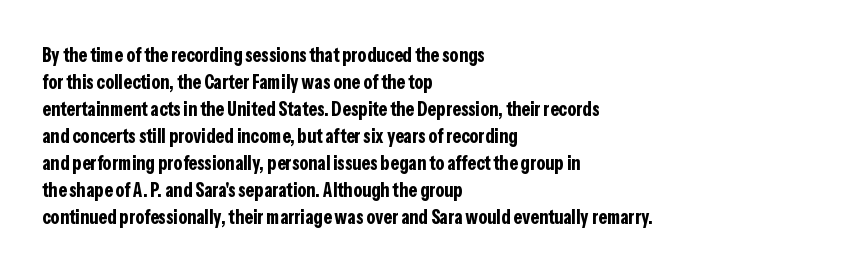
The image shows 20 px bold type, upright; set left-aligned, normal line spacing (1.35x), normal letter spacing, not underlined.
